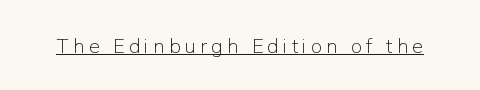
Q: Is the text bold? A: No.
Q: Is the text italic (slanted)? A: No, it is upright.
Q: Is the text underlined? A: Yes.
Q: Is the spacing between letters normal or unusually wide? A: Unusually wide.
